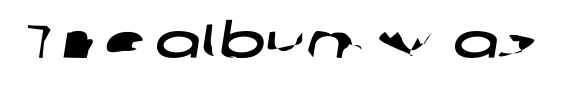
{"serif": "no", "width": "wide", "stroke_contrast": "low", "x_height": "medium", "monospaced": "no", "underline": "no", "letter_spacing": "normal", "letter_spacing_em": 0.0, "glyph_px": 48}
